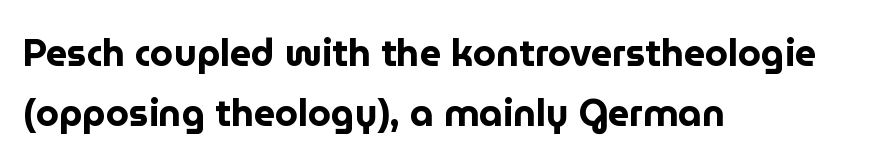
Q: Is the text bold? A: Yes.
Q: Is the text italic (slanted)? A: No, it is upright.
Q: Is the typeface a serif or a sans-serif typeface? A: Sans-serif.
Q: Is the text underlined? A: No.
Q: How is the paragraph aligned? A: Left-aligned.
Q: Is the spacing between letters normal or unusually wide? A: Normal.
Q: Is the spacing between lines tight, normal or loose? A: Normal.
Q: Width (condensed, normal, or wide)? A: Normal.
Q: Stroke contrast? A: Low.
Q: x-height? A: Medium.
Q: Monospaced? A: No.
